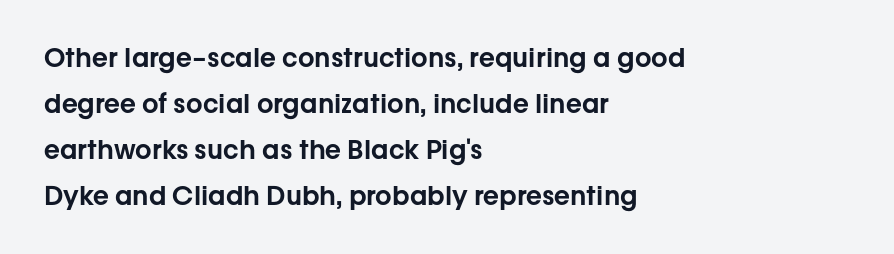
Anything drawn beneath the words? Only blank space. The type sits square on the baseline with zero lean. Each word holds together tightly as a unit, with standard inter-letter gaps. This rendering uses left alignment, leaving the right contour irregular.
